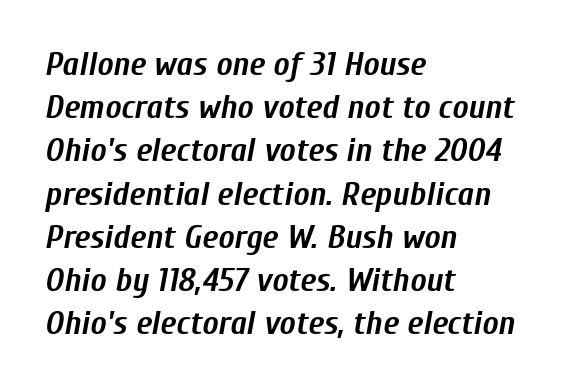
In CSS terms this would be text-align: left. The face used here is proportionally spaced, like ordinary book or web type. The typography opts for an oblique posture over an upright one. The vertical gap from one line to the next is medium. Plenty of ink on the page — the face is bold.
